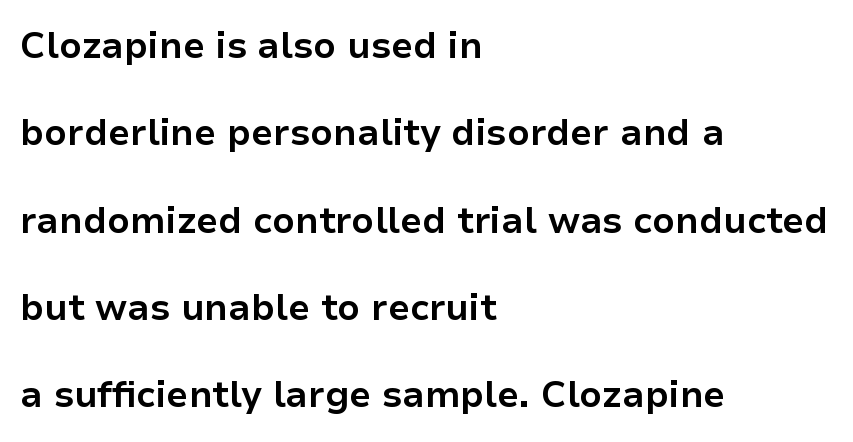
Q: Is the text bold? A: Yes.
Q: Is the text italic (slanted)? A: No, it is upright.
Q: Is the typeface a serif or a sans-serif typeface? A: Sans-serif.
Q: Is the text underlined? A: No.
Q: How is the paragraph aligned? A: Left-aligned.
Q: Is the spacing between letters normal or unusually wide? A: Normal.
Q: Is the spacing between lines tight, normal or loose? A: Loose.
Q: Width (condensed, normal, or wide)? A: Normal.
Q: Stroke contrast? A: Low.
Q: x-height? A: Medium.
Q: Monospaced? A: No.
